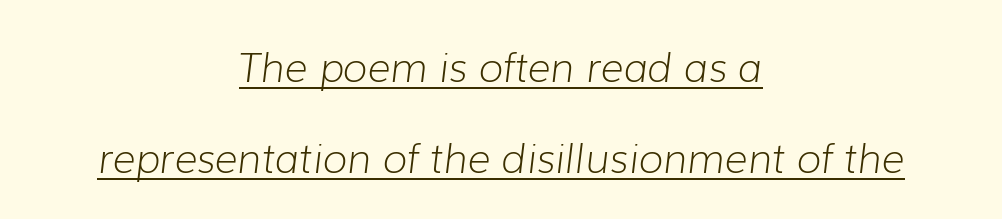
Stems here are at most as thick as an everyday book face. Compared with undecorated copy, this sample adds a rule below the words. The rendering uses a large line-height, opening up the rows. When letters slant like this, we call the style italic. These lines are rendered in a variable-pitch font.
